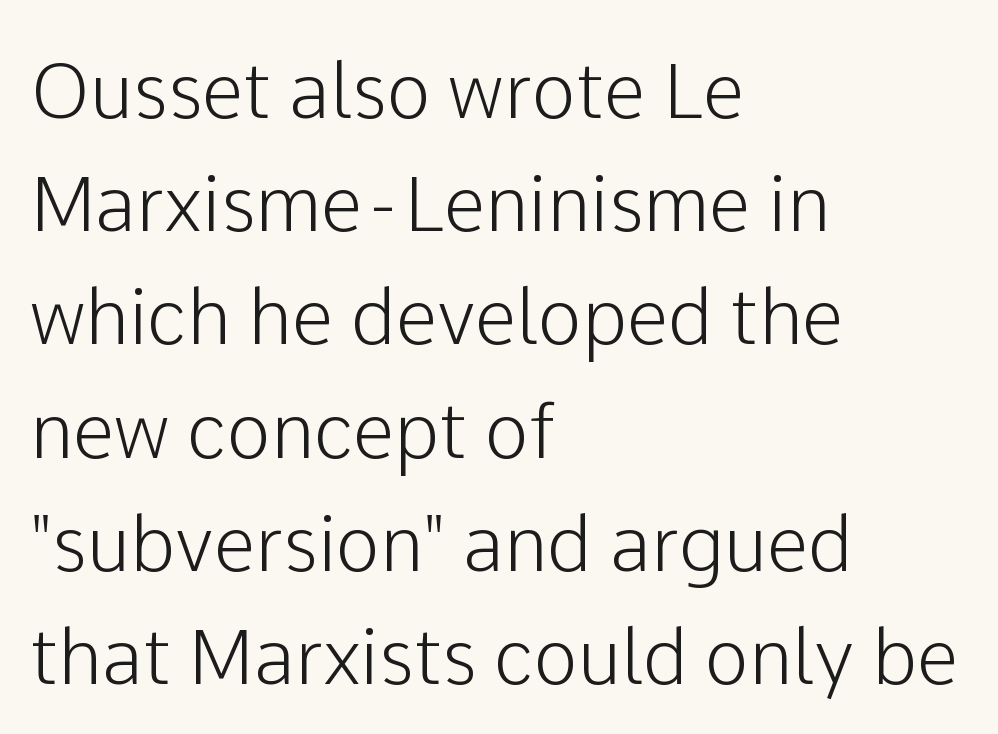
Q: Is the text italic (slanted)? A: No, it is upright.
Q: Is the typeface a serif or a sans-serif typeface? A: Sans-serif.
Q: Is the text underlined? A: No.
Q: How is the paragraph aligned? A: Left-aligned.
Q: Is the spacing between letters normal or unusually wide? A: Normal.
Q: Is the spacing between lines tight, normal or loose? A: Normal.
Q: Width (condensed, normal, or wide)? A: Normal.
Q: Stroke contrast? A: Low.
Q: x-height? A: Medium.
Q: Monospaced? A: No.
